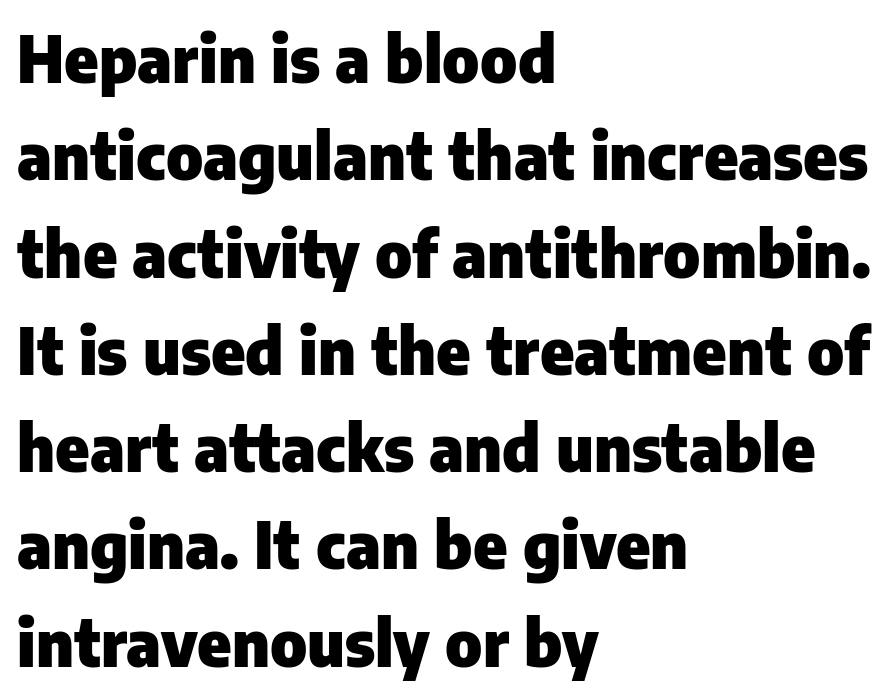
Q: Is the text bold? A: Yes.
Q: Is the text italic (slanted)? A: No, it is upright.
Q: Is the typeface a serif or a sans-serif typeface? A: Sans-serif.
Q: Is the text underlined? A: No.
Q: How is the paragraph aligned? A: Left-aligned.
Q: Is the spacing between letters normal or unusually wide? A: Normal.
Q: Is the spacing between lines tight, normal or loose? A: Normal.
Q: Width (condensed, normal, or wide)? A: Normal.
Q: Stroke contrast? A: Low.
Q: x-height? A: Medium.
Q: Monospaced? A: No.
